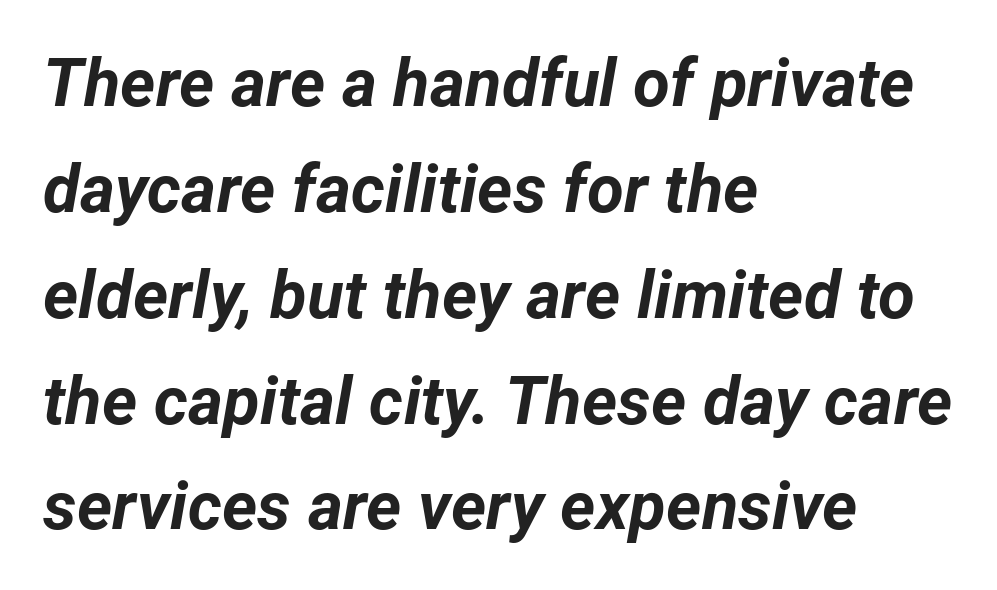
The strokes are fattened all the way to bold. The ragged edge is on the right, which tells us the setting is flush left. The space directly below the letters is spotless. What's the leading like? Ordinary, nothing unusual.
